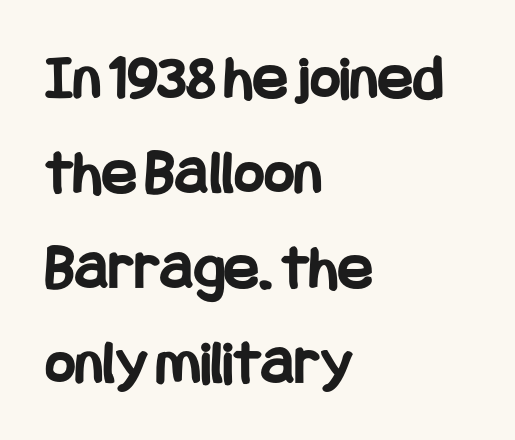
The characters look thick and weighty, a clear bold. Line beginnings align vertically; line endings do not. Letters rest on an invisible, unmarked baseline. This rendering leaves character spacing at its baseline value.
